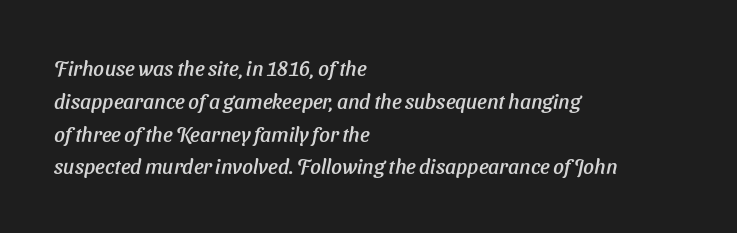
Q: Is the text italic (slanted)? A: Yes, it leans right by about 11 degrees.
Q: Is the text underlined? A: No.
Q: How is the paragraph aligned? A: Left-aligned.
Q: Is the spacing between letters normal or unusually wide? A: Normal.
Q: Is the spacing between lines tight, normal or loose? A: Normal.
